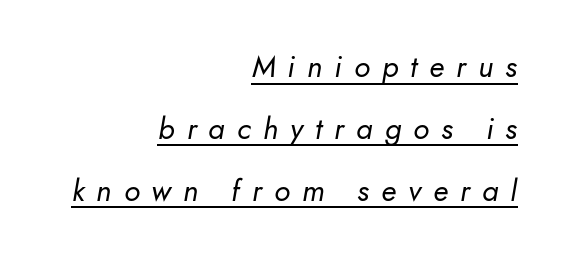
The image shows 30 px regular-weight type, italic (leaning right); set right-aligned, loose line spacing (2.06x), unusually wide letter spacing (+0.4 em), underlined; low stroke contrast and a small x-height.
